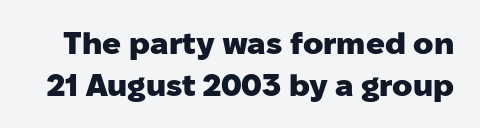
The image shows 31 px heavy sans-serif type, upright; set normal line spacing (1.35x), normal letter spacing, not underlined; low stroke contrast and a medium x-height.
